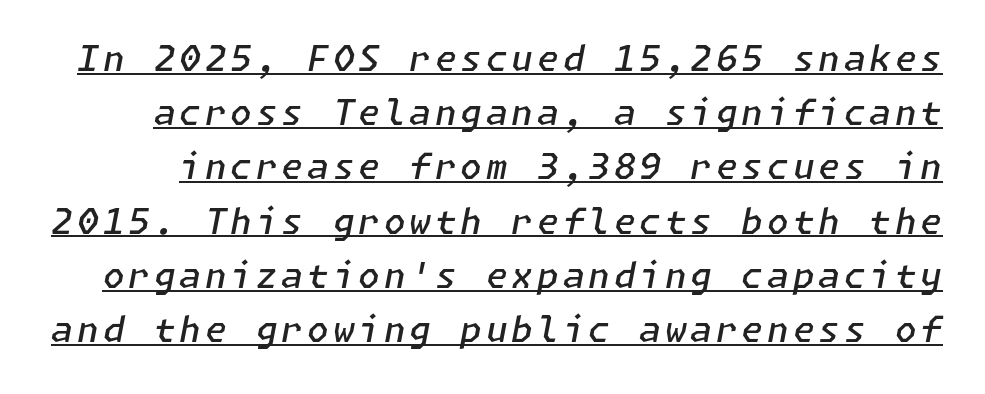
The image shows 35 px semibold type, italic (leaning right); set normal line spacing (1.55x), underlined; low stroke contrast and a medium x-height.
